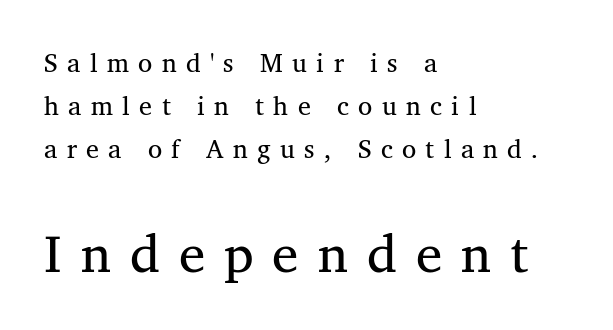
The image shows 53 px regular-weight serif type, upright; set left-aligned, normal line spacing (1.66x), unusually wide letter spacing (+0.36 em), not underlined; the second (bottom) block is 2.04x larger; medium stroke contrast and a medium x-height.
